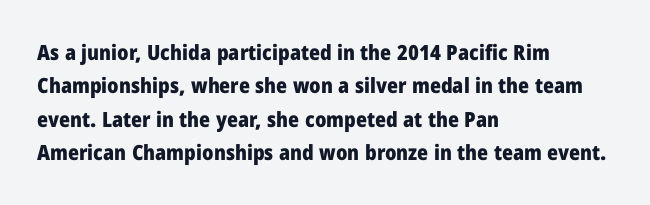
The image shows 21 px bold type, upright; set left-aligned, normal line spacing (1.59x), normal letter spacing, not underlined.
